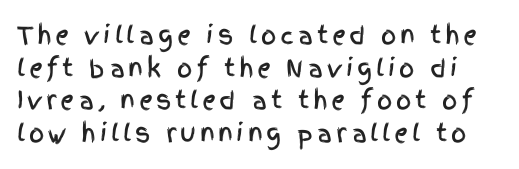
The image shows 24 px text type, upright; set normal line spacing (1.36x), not underlined.
